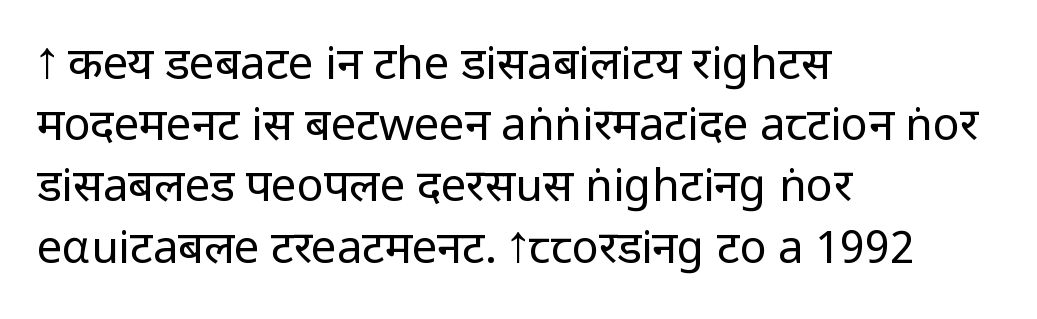
{"serif": "no", "italic": "no", "bold": "no", "weight": "regular", "width": "condensed", "stroke_contrast": "low", "x_height": "large", "monospaced": "no", "underline": "no", "align": "left", "line_spacing": "normal", "line_spacing_ratio": 1.36, "letter_spacing": "normal", "letter_spacing_em": 0.0, "glyph_px": 45}
